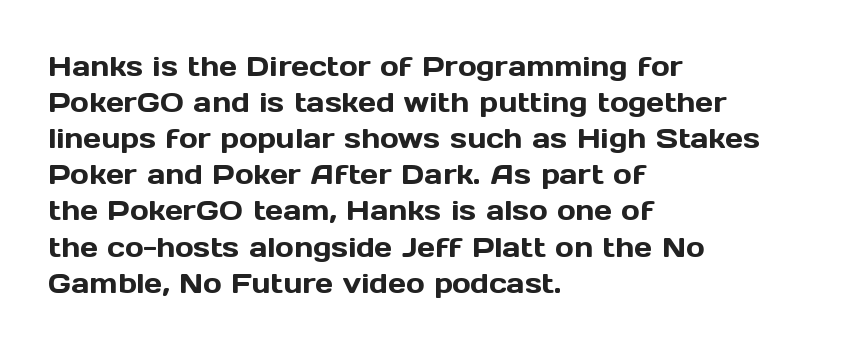
Q: Is the text italic (slanted)? A: No, it is upright.
Q: Is the typeface a serif or a sans-serif typeface? A: Sans-serif.
Q: Is the text underlined? A: No.
Q: How is the paragraph aligned? A: Left-aligned.
Q: Is the spacing between letters normal or unusually wide? A: Normal.
Q: Is the spacing between lines tight, normal or loose? A: Normal.
Q: Width (condensed, normal, or wide)? A: Normal.
Q: x-height? A: Medium.
Q: Monospaced? A: No.
